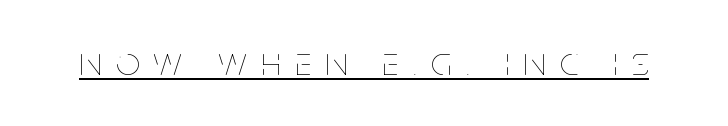
The specimen includes a rule beneath the text block's lines. The tracking reads as deliberately expanded to a designer's eye. A typesetter would call this proportional, since set widths differ per character. If you drew a line through each stem, it would be perfectly vertical.
